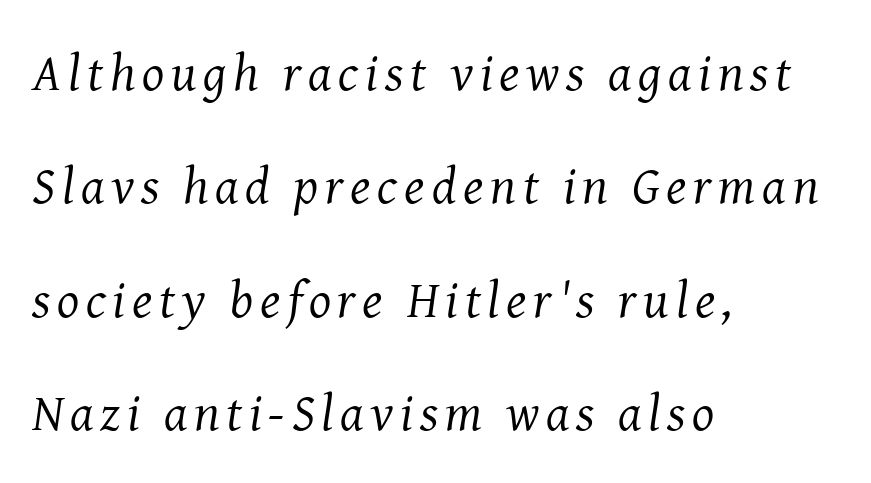
Q: Is the text bold? A: No.
Q: Is the text italic (slanted)? A: Yes, it leans right by about 8 degrees.
Q: Is the typeface a serif or a sans-serif typeface? A: Serif.
Q: Is the text underlined? A: No.
Q: How is the paragraph aligned? A: Left-aligned.
Q: Is the spacing between lines tight, normal or loose? A: Loose.
Q: Width (condensed, normal, or wide)? A: Normal.
Q: Stroke contrast? A: Medium.
Q: x-height? A: Medium.
Q: Monospaced? A: No.
